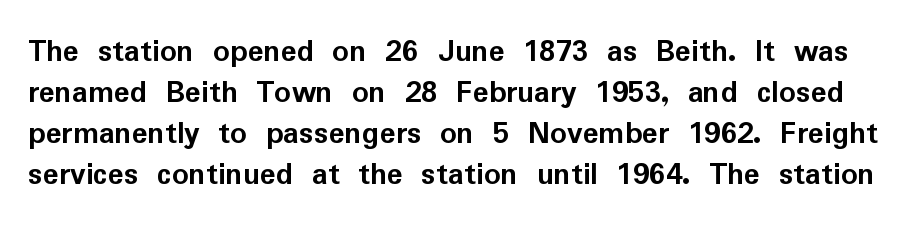
Q: Is the text bold? A: Yes.
Q: Is the text italic (slanted)? A: No, it is upright.
Q: Is the typeface a serif or a sans-serif typeface? A: Sans-serif.
Q: Is the text underlined? A: No.
Q: Is the spacing between letters normal or unusually wide? A: Normal.
Q: Width (condensed, normal, or wide)? A: Normal.
Q: Stroke contrast? A: Low.
Q: x-height? A: Medium.
Q: Monospaced? A: No.
